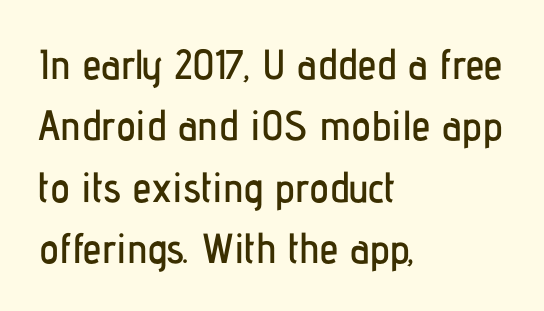
Q: Is the text italic (slanted)? A: No, it is upright.
Q: Is the typeface a serif or a sans-serif typeface? A: Sans-serif.
Q: Is the text underlined? A: No.
Q: How is the paragraph aligned? A: Left-aligned.
Q: Is the spacing between letters normal or unusually wide? A: Normal.
Q: Is the spacing between lines tight, normal or loose? A: Normal.
Q: Width (condensed, normal, or wide)? A: Condensed.
Q: Stroke contrast? A: Low.
Q: x-height? A: Medium.
Q: Monospaced? A: No.
